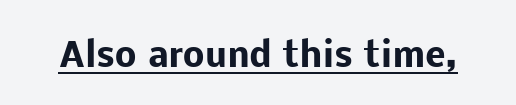
Q: Is the text bold? A: Yes.
Q: Is the text italic (slanted)? A: No, it is upright.
Q: Is the typeface a serif or a sans-serif typeface? A: Sans-serif.
Q: Is the text underlined? A: Yes.
Q: Is the spacing between letters normal or unusually wide? A: Normal.
Q: Width (condensed, normal, or wide)? A: Normal.
Q: Stroke contrast? A: Low.
Q: x-height? A: Medium.
Q: Monospaced? A: No.
